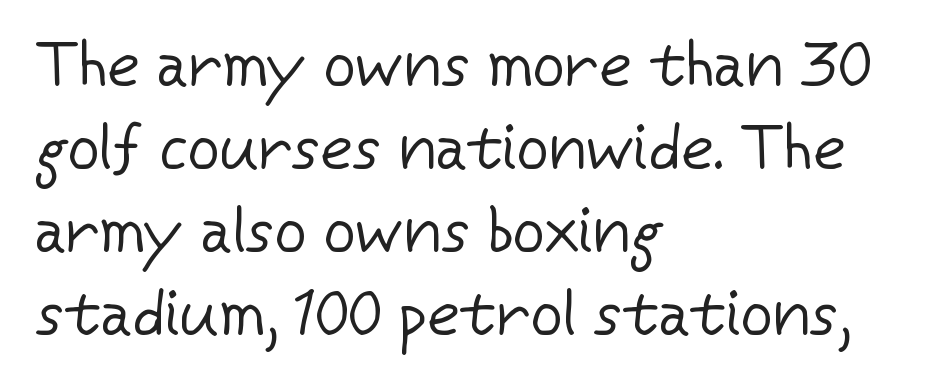
The image shows 63 px regular-weight sans-serif type, upright; set left-aligned, normal line spacing (1.32x), normal letter spacing, not underlined; low stroke contrast and a medium x-height.
